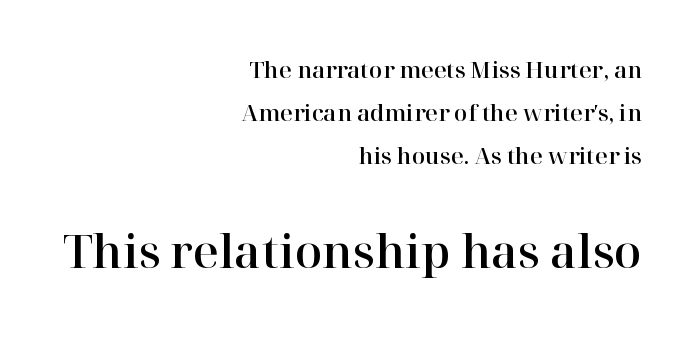
The image shows 45 px serif type, upright; set right-aligned, loose line spacing (1.96x), normal letter spacing, not underlined; the second (bottom) block is 2.05x larger; high stroke contrast and a medium x-height.
